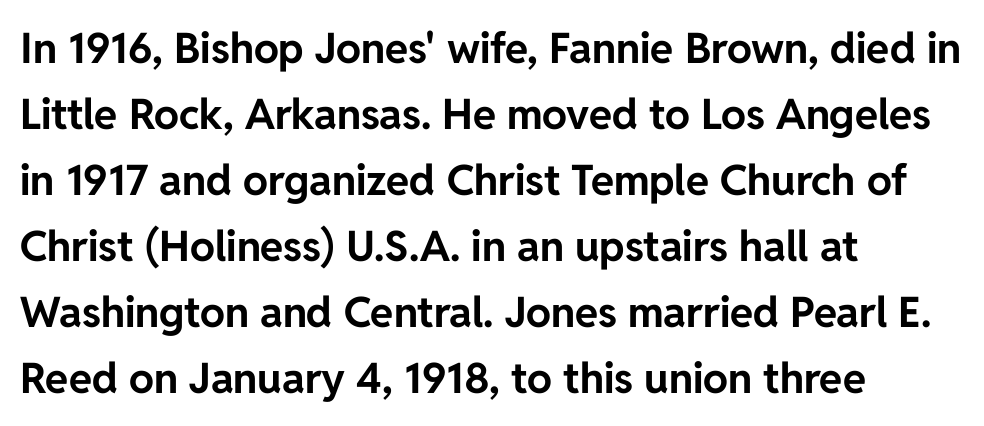
The glyphs are unaccompanied by any horizontal stroke below them. Look at the bottom of the vertical strokes: they stop flat, with no serifs. Italic? Not at all — the glyphs are vertical. How are the letters spaced? Ordinarily, with no added tracking. These words are printed bold, with thick strokes throughout.
